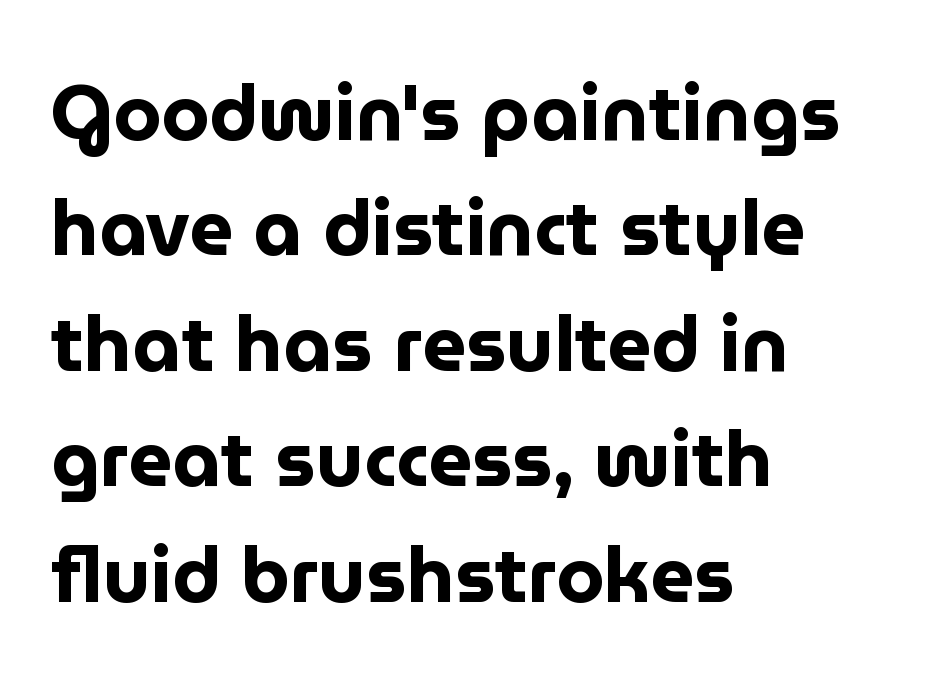
{"serif": "no", "italic": "no", "bold": "yes", "weight": "bold", "width": "normal", "stroke_contrast": "low", "x_height": "medium", "monospaced": "no", "underline": "no", "align": "left", "line_spacing": "normal", "line_spacing_ratio": 1.5, "letter_spacing": "normal", "letter_spacing_em": 0.0, "glyph_px": 77}
